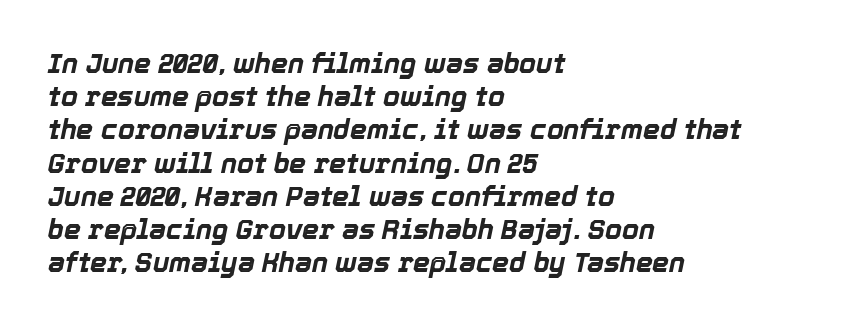
Notice how the passage keeps a crisp vertical edge on the left only. Descender tails drop into unmarked territory. Yep, that's italic — everything's leaning. Standard letterfit; no display-style spreading of the glyphs. The characters look thick and weighty, a clear bold.
